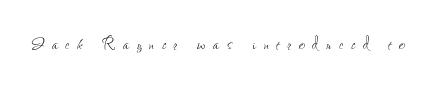
{"bold": "no", "underline": "no", "letter_spacing": "wide", "letter_spacing_em": 0.35, "glyph_px": 22}
